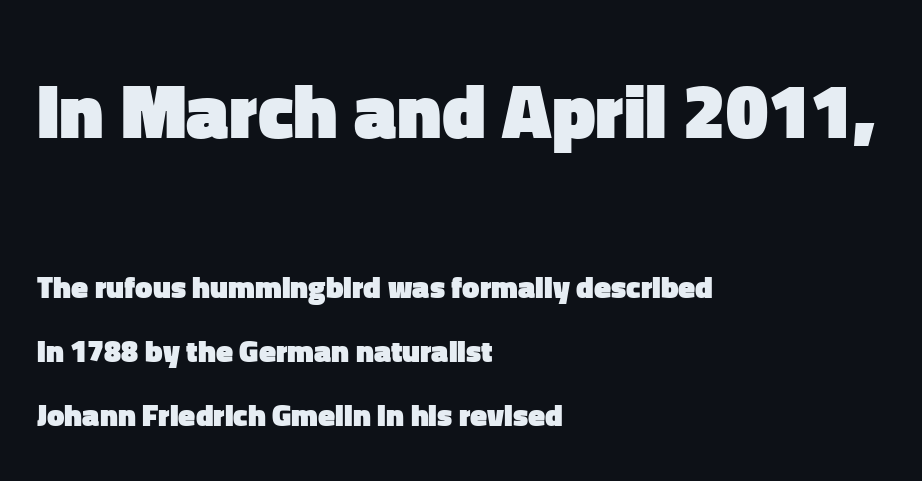
A typesetter would call this proportional, since set widths differ per character. Does the weight exceed regular? Yes, all the way to bold. In terms of letterspacing, this is plain default setting. Left-aligned paragraph, ragged on the right. Line spacing here is loose.
